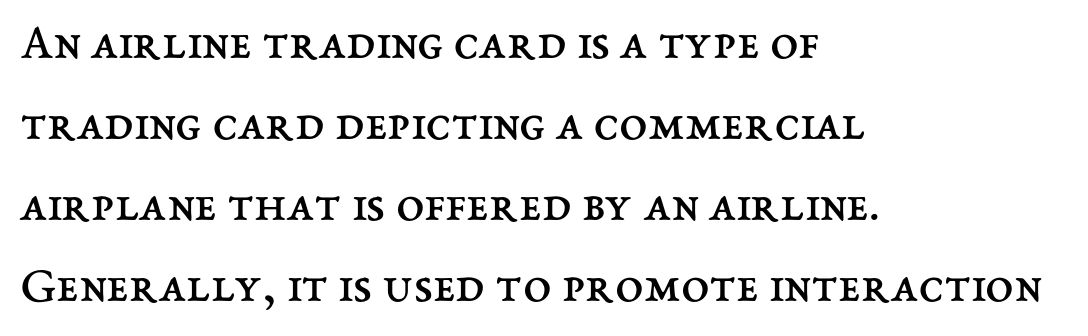
Q: Is the text bold? A: No.
Q: Is the text italic (slanted)? A: No, it is upright.
Q: Is the text underlined? A: No.
Q: How is the paragraph aligned? A: Left-aligned.
Q: Is the spacing between letters normal or unusually wide? A: Normal.
Q: Is the spacing between lines tight, normal or loose? A: Normal.
Q: Width (condensed, normal, or wide)? A: Normal.
Q: Stroke contrast? A: Medium.
Q: x-height? A: Medium.
Q: Monospaced? A: No.
